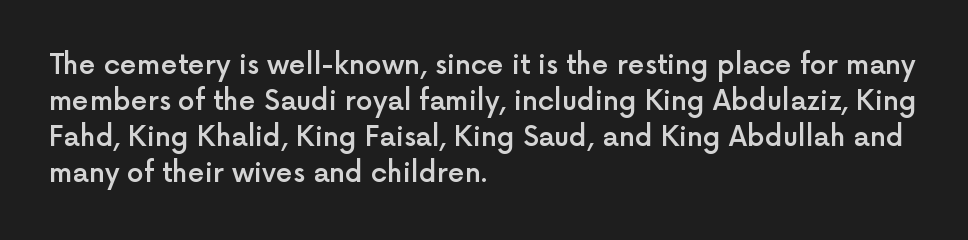
{"italic": "no", "bold": "semi", "underline": "no", "align": "left", "line_spacing": "normal", "line_spacing_ratio": 1.33, "letter_spacing": "normal", "letter_spacing_em": 0.0, "glyph_px": 27}
